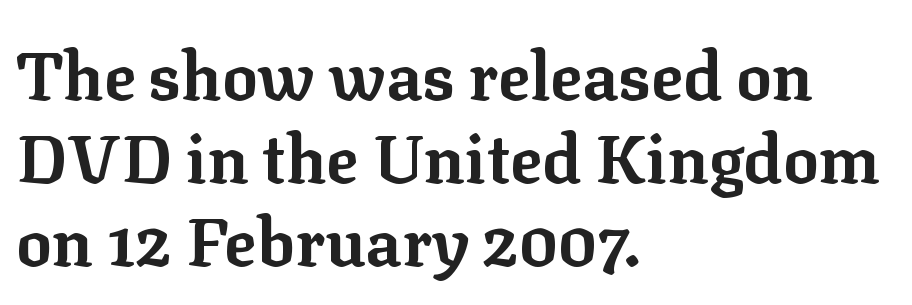
Q: Is the text bold? A: Yes.
Q: Is the text italic (slanted)? A: No, it is upright.
Q: Is the typeface a serif or a sans-serif typeface? A: Serif.
Q: Is the text underlined? A: No.
Q: How is the paragraph aligned? A: Left-aligned.
Q: Is the spacing between letters normal or unusually wide? A: Normal.
Q: Width (condensed, normal, or wide)? A: Normal.
Q: Stroke contrast? A: Low.
Q: x-height? A: Medium.
Q: Monospaced? A: No.
